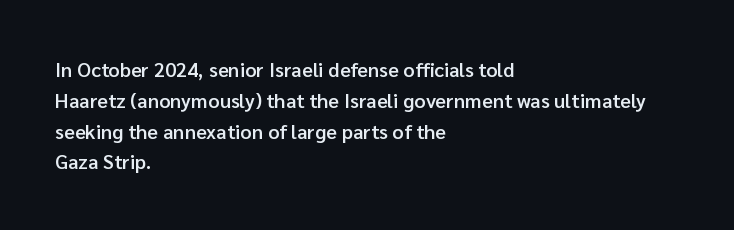
{"italic": "no", "bold": "semi", "underline": "no", "align": "left", "line_spacing": "normal", "line_spacing_ratio": 1.54, "letter_spacing": "normal", "letter_spacing_em": 0.0, "glyph_px": 20}
